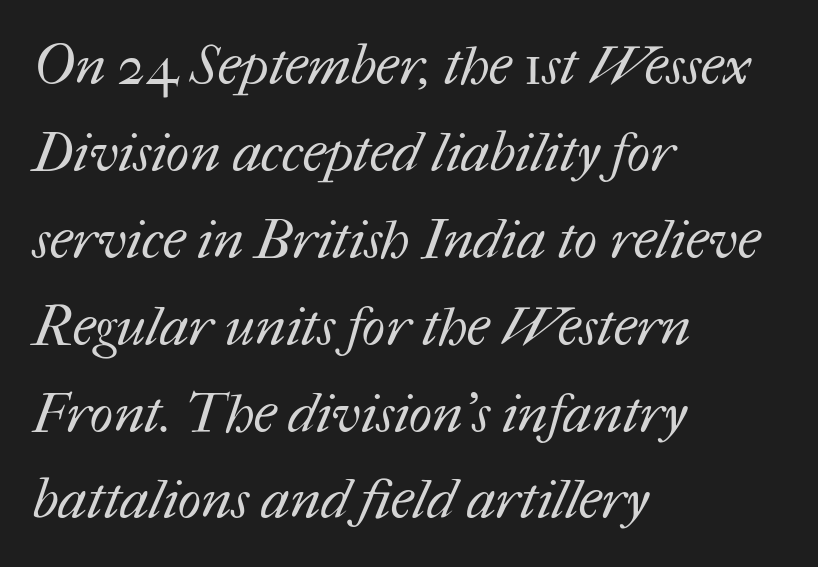
{"bold": "no", "weight": "regular", "width": "normal", "stroke_contrast": "medium", "x_height": "medium", "monospaced": "no", "underline": "no", "align": "left", "line_spacing": "normal", "line_spacing_ratio": 1.58, "letter_spacing": "normal", "letter_spacing_em": 0.0, "glyph_px": 55}
